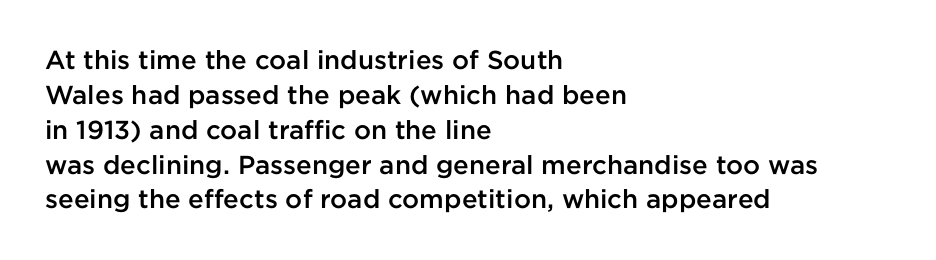
The image shows 26 px text type, upright; set left-aligned, normal line spacing (1.34x), normal letter spacing, not underlined.
